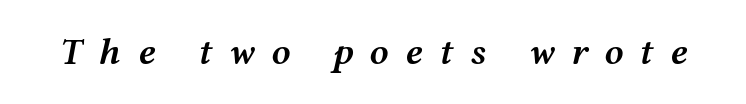
The letters are spread apart with noticeably loose tracking. Think of a printed novel: that variable character pitch is what you see here. The baseline area is clear. Designer's note — italics engaged. Summary of weight: moderately heavy, a semibold.
